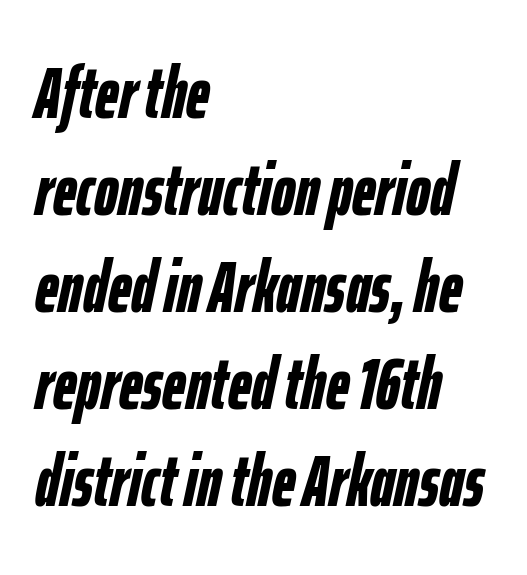
{"italic": "yes", "lean": "right", "slant_degrees": 12, "bold": "yes", "weight": "semibold", "width": "condensed", "stroke_contrast": "low", "x_height": "medium", "monospaced": "no", "underline": "no", "align": "left", "line_spacing": "normal", "line_spacing_ratio": 1.33, "letter_spacing": "normal", "letter_spacing_em": 0.0, "glyph_px": 73}
